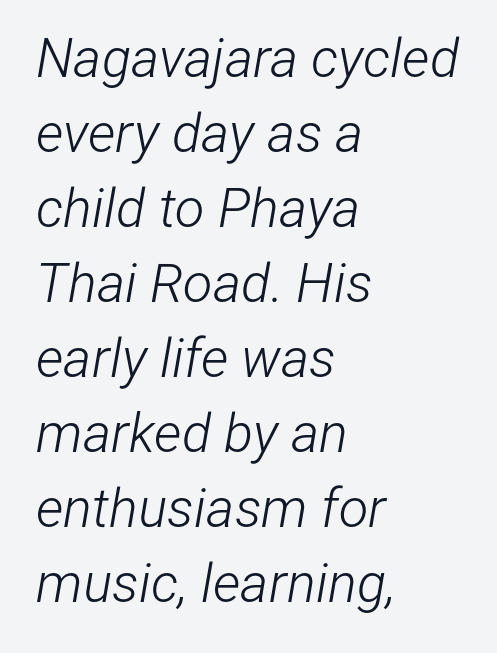
{"italic": "yes", "lean": "right", "slant_degrees": 12, "bold": "no", "weight": "light", "width": "condensed", "stroke_contrast": "low", "x_height": "medium", "monospaced": "no", "underline": "no", "align": "left", "line_spacing": "normal", "line_spacing_ratio": 1.39, "letter_spacing": "normal", "letter_spacing_em": 0.0, "glyph_px": 54}
